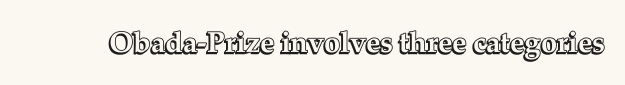
Q: Is the text italic (slanted)? A: No, it is upright.
Q: Is the text underlined? A: No.
Q: Is the spacing between letters normal or unusually wide? A: Normal.
Q: Width (condensed, normal, or wide)? A: Normal.
Q: x-height? A: Medium.
Q: Monospaced? A: No.
